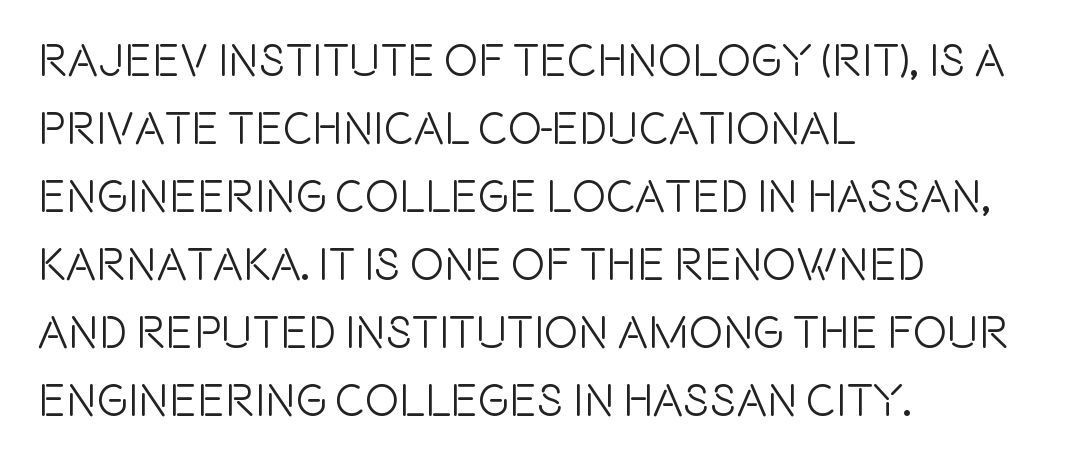
{"serif": "no", "italic": "no", "width": "condensed", "x_height": "large", "monospaced": "no", "underline": "no", "align": "left", "line_spacing": "normal", "line_spacing_ratio": 1.48, "letter_spacing": "normal", "letter_spacing_em": 0.0, "glyph_px": 46}
